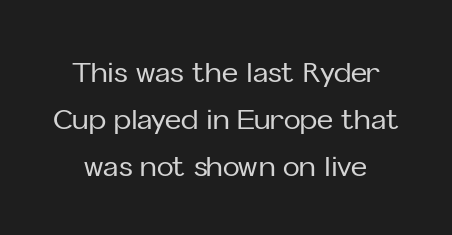
The image shows 28 px sans-serif type, upright; set normal line spacing (1.68x), normal letter spacing, not underlined; low stroke contrast and a medium x-height.
